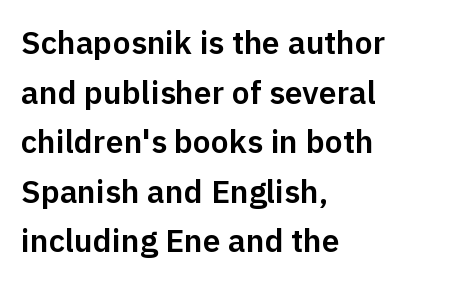
The image shows 32 px sans-serif type, upright; set left-aligned, normal line spacing (1.55x), normal letter spacing, not underlined; low stroke contrast and a medium x-height.
